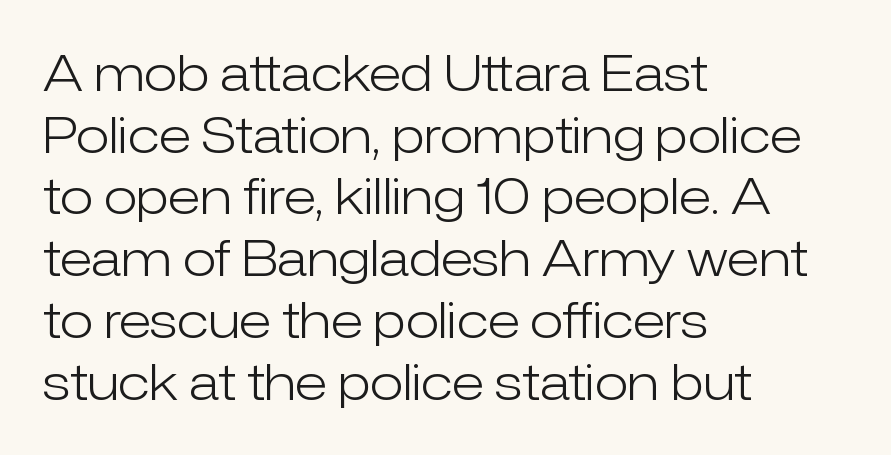
The image shows 49 px light sans-serif type, upright; set left-aligned, normal line spacing (1.26x), normal letter spacing, not underlined; low stroke contrast and a medium x-height.
